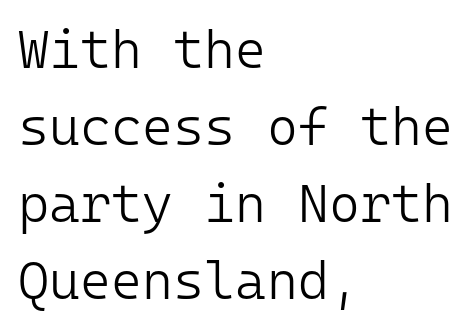
The image shows 53 px light sans-serif type, upright, monospaced; set left-aligned, normal line spacing (1.45x), normal letter spacing, not underlined; low stroke contrast and a medium x-height.
